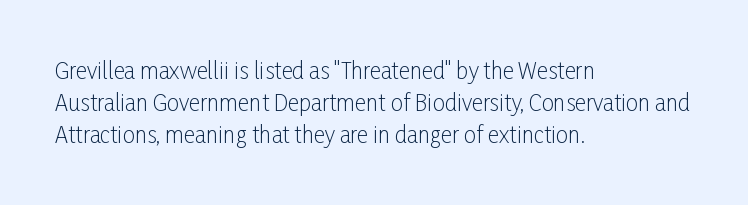
The image shows 22 px text type, upright; set left-aligned, normal line spacing (1.46x), normal letter spacing, not underlined.
